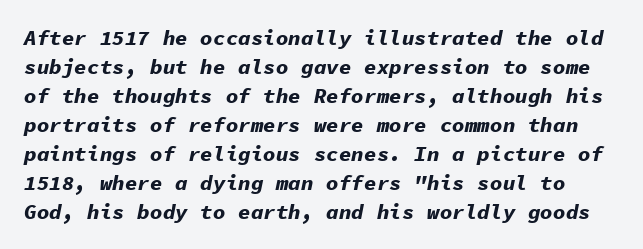
{"italic": "yes", "lean": "right", "slant_degrees": 11, "bold": "yes", "underline": "no", "line_spacing": "normal", "line_spacing_ratio": 1.38, "letter_spacing": "normal", "letter_spacing_em": 0.0, "glyph_px": 21}
